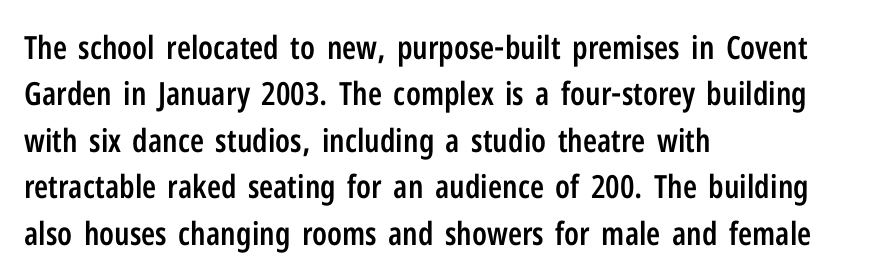
{"serif": "no", "italic": "no", "bold": "semi", "weight": "semibold", "width": "condensed", "stroke_contrast": "low", "x_height": "medium", "monospaced": "no", "underline": "no", "align": "left", "line_spacing": "normal", "line_spacing_ratio": 1.45, "letter_spacing": "normal", "letter_spacing_em": 0.0, "glyph_px": 32}
